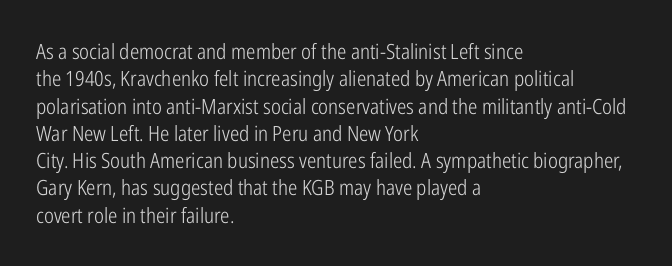
{"italic": "no", "bold": "no", "underline": "no", "align": "left", "line_spacing": "normal", "line_spacing_ratio": 1.3, "letter_spacing": "normal", "letter_spacing_em": 0.0, "glyph_px": 21}
